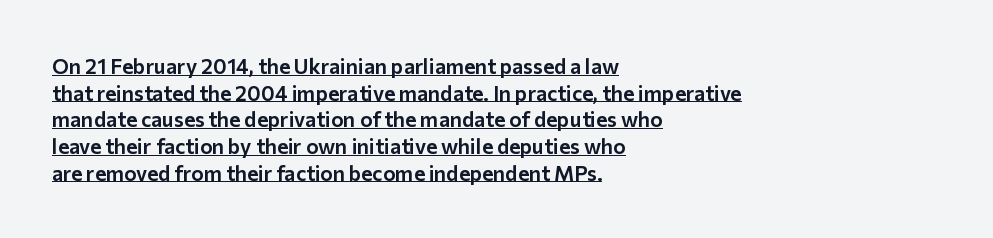
Teacher's note: observe the even left margin — that is flush-left alignment. Letter spacing: default. Rows of type keep a routine distance in the vertical direction. The type sits square on the baseline with zero lean. This is underlined copy, the kind a proofreader might mark for attention.
